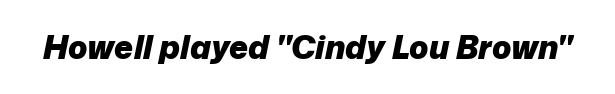
The image shows 32 px heavy type, italic (leaning right); set normal letter spacing, not underlined; low stroke contrast and a medium x-height.
